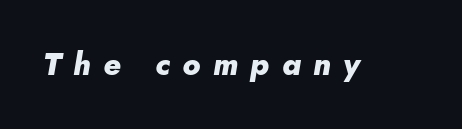
Here the designer chose a conventional face with non-uniform glyph widths. Is the type bold? Yes — the strokes are clearly thick and heavy. The specimen omits any rule beneath the text block's lines. These lines were composed using italics.
